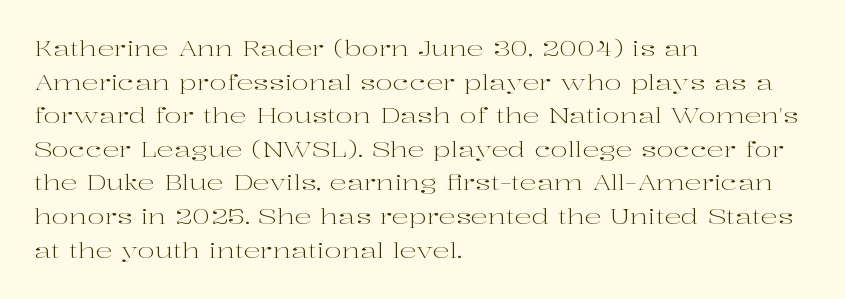
The font's upright variant was chosen for this text. Does the leading feel generous? No, just average. Letters rest on an invisible, unmarked baseline. Heft: none added — not bold. Typeset ragged right — the left edge is the straight one.
